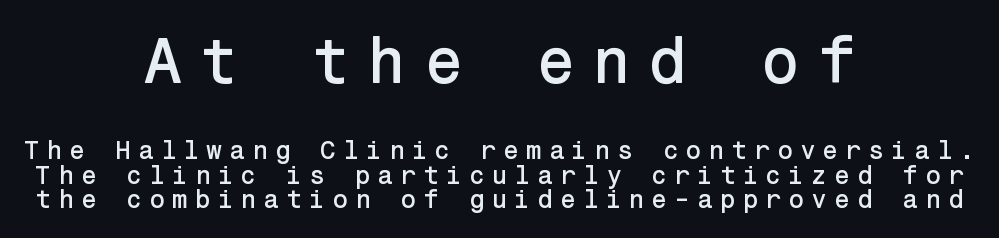
Larger block? The one above; the one below is distinctly smaller. What's the leading like? Squeezed, with rows nearly overlapping. A clean baseline with only descenders dipping below it. Students, note that the glyphs here are deliberately spaced far apart.
